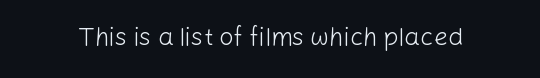
The image shows 25 px text type, upright; set normal letter spacing, not underlined.
